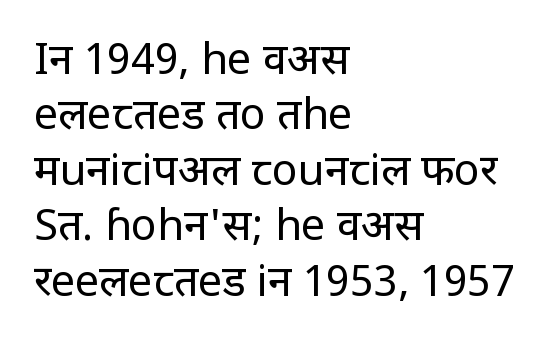
This is sans-serif lettering, the kind often seen on screens and signage. No extra ink here — the face is not bold. Students, note that the glyphs here touch the page at normal intervals. Whoever set this chose a conventional vertical rhythm.
